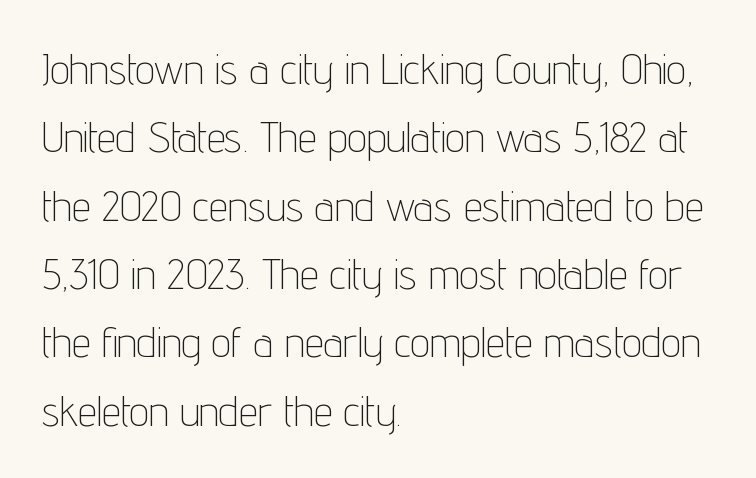
Do the characters align in a grid? No, the font is proportional. The lines sit at an ordinary, default distance from one another. The baseline area is clear. This is the regular roman posture of the typeface.
